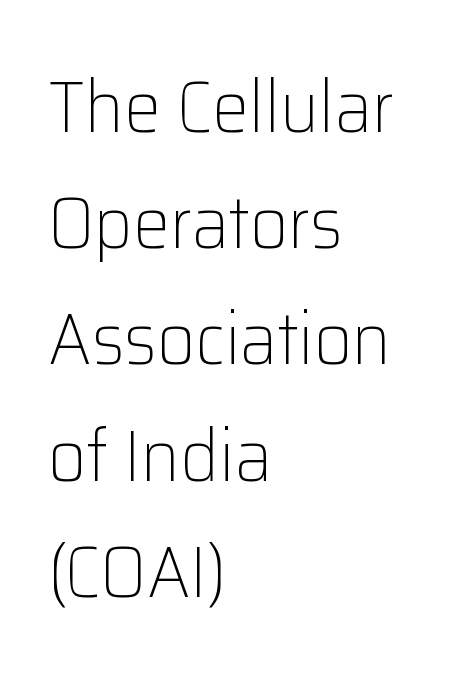
{"serif": "no", "italic": "no", "bold": "no", "weight": "light", "width": "normal", "stroke_contrast": "low", "x_height": "medium", "monospaced": "no", "underline": "no", "align": "left", "line_spacing": "normal", "line_spacing_ratio": 1.57, "letter_spacing": "normal", "letter_spacing_em": 0.0, "glyph_px": 74}
